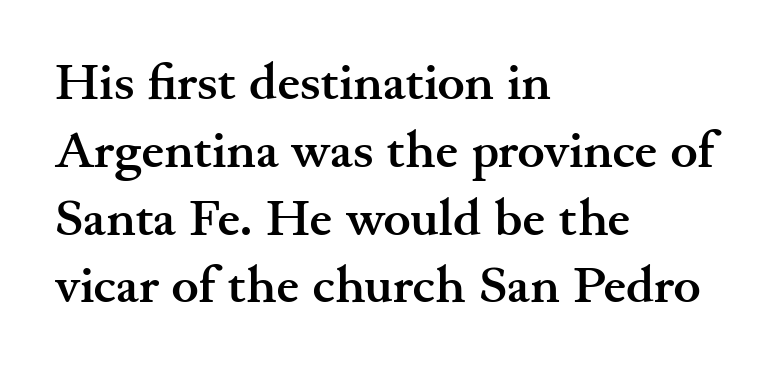
Q: Is the text bold? A: Yes.
Q: Is the text italic (slanted)? A: No, it is upright.
Q: Is the typeface a serif or a sans-serif typeface? A: Serif.
Q: Is the text underlined? A: No.
Q: How is the paragraph aligned? A: Left-aligned.
Q: Is the spacing between letters normal or unusually wide? A: Normal.
Q: Is the spacing between lines tight, normal or loose? A: Normal.
Q: Width (condensed, normal, or wide)? A: Wide.
Q: Stroke contrast? A: Medium.
Q: x-height? A: Small.
Q: Monospaced? A: No.
